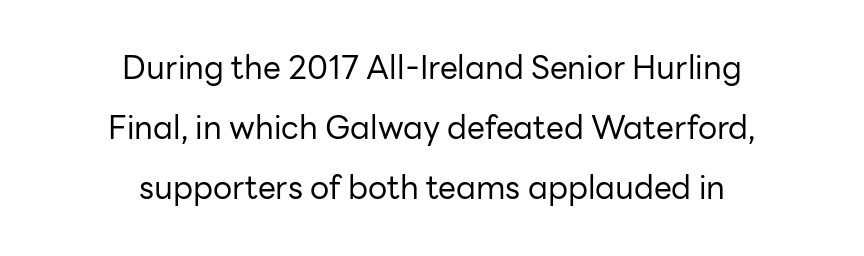
Q: Is the text bold? A: No.
Q: Is the text italic (slanted)? A: No, it is upright.
Q: Is the typeface a serif or a sans-serif typeface? A: Sans-serif.
Q: Is the text underlined? A: No.
Q: How is the paragraph aligned? A: Centered.
Q: Is the spacing between letters normal or unusually wide? A: Normal.
Q: Width (condensed, normal, or wide)? A: Normal.
Q: Stroke contrast? A: Low.
Q: x-height? A: Medium.
Q: Monospaced? A: No.
